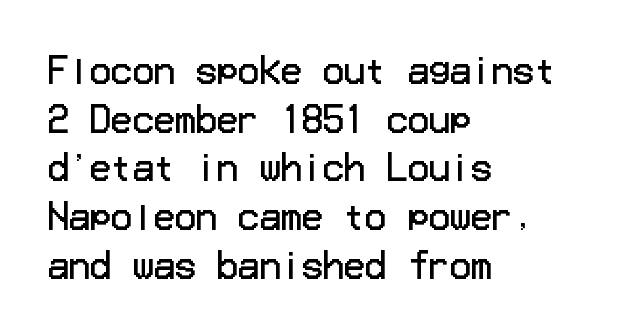
The lettering holds an erect, upright posture throughout. Is there much room between lines? A standard amount, neither cramped nor airy. The passage is arranged the way most books set body copy — flush left. Words appear dense and cohesive because spacing is normal. In terms of letterform style, serifs are entirely absent.
